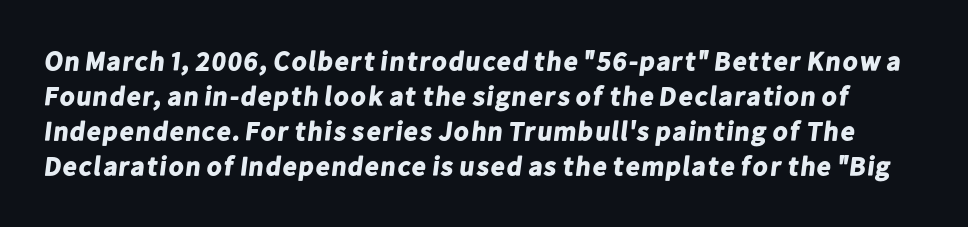
These lines sit exactly where default settings would place them. This is heavy type, rendered in bold. The foot of each line stays bare and open. The horizontal fit of the characters is conventional and even.
